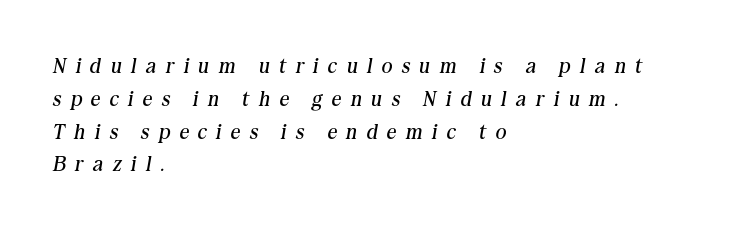
This is oblique type, the kind used for emphasis or titles. Tracking here is generous; glyphs stand well apart from one another. These lines are set flush left with a ragged right edge. Nobody drew a line under any word here.
